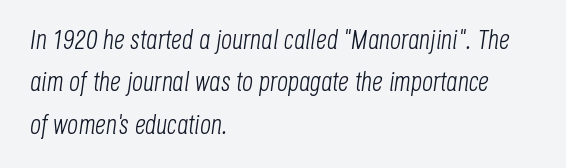
The image shows 27 px text type, italic (leaning right); set left-aligned, normal line spacing (1.57x), normal letter spacing, not underlined.
